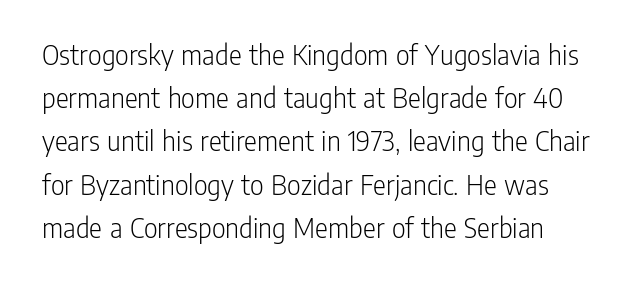
{"serif": "no", "italic": "no", "bold": "no", "weight": "light", "width": "condensed", "stroke_contrast": "low", "x_height": "medium", "monospaced": "no", "underline": "no", "line_spacing": "normal", "line_spacing_ratio": 1.44, "letter_spacing": "normal", "letter_spacing_em": 0.0, "glyph_px": 30}
